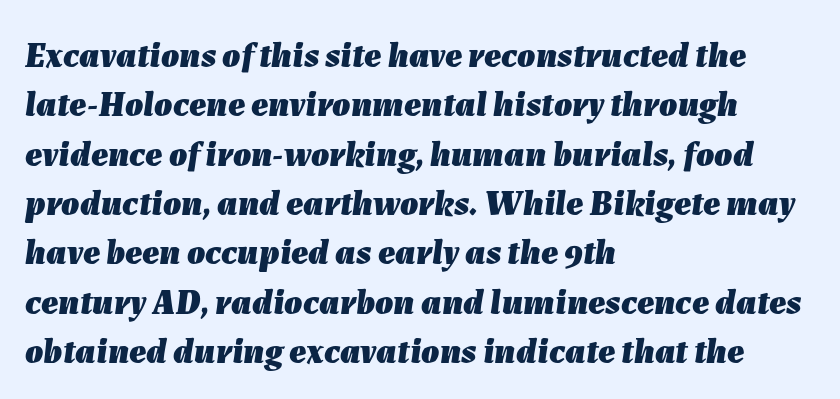
The passage shown is not underscored anywhere. Italic? Definitely — the glyphs are oblique. Notice how descenders clear the ascenders below comfortably — that's standard leading. Caption: multi-line text, flush left, ragged right. This sample has the flowing, uneven cadence of proportional lettering.
